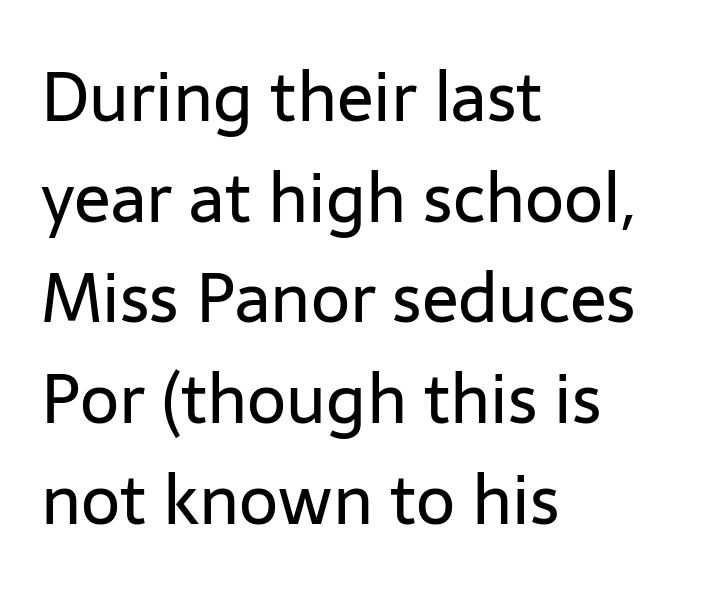
The image shows 68 px regular-weight sans-serif type, upright; set left-aligned, normal line spacing (1.48x), normal letter spacing, not underlined; low stroke contrast and a medium x-height.
